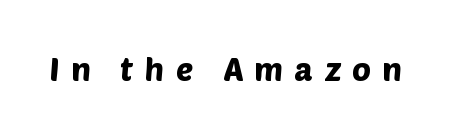
{"serif": "no", "width": "normal", "stroke_contrast": "low", "x_height": "large", "monospaced": "no", "underline": "no", "letter_spacing": "wide", "letter_spacing_em": 0.36, "glyph_px": 32}
